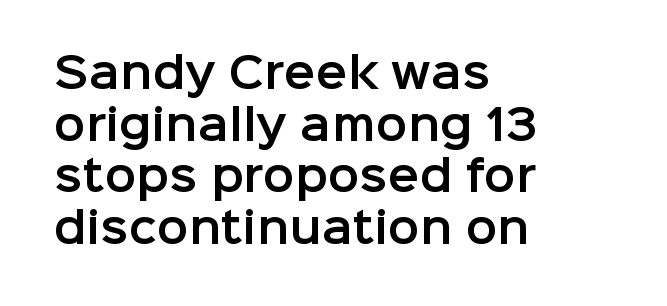
Q: Is the text italic (slanted)? A: No, it is upright.
Q: Is the typeface a serif or a sans-serif typeface? A: Sans-serif.
Q: Is the text underlined? A: No.
Q: How is the paragraph aligned? A: Left-aligned.
Q: Is the spacing between letters normal or unusually wide? A: Normal.
Q: Width (condensed, normal, or wide)? A: Normal.
Q: Stroke contrast? A: Low.
Q: x-height? A: Medium.
Q: Monospaced? A: No.
